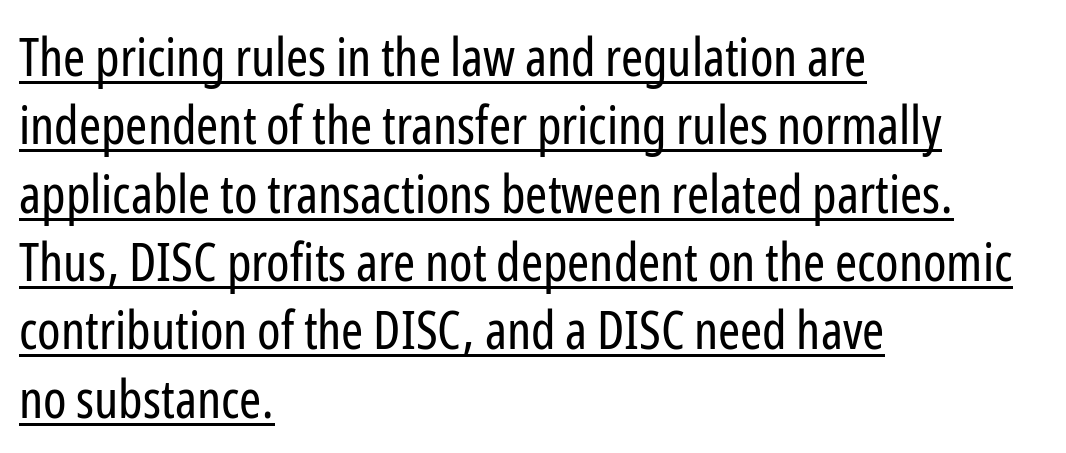
Q: Is the text bold? A: No.
Q: Is the text italic (slanted)? A: No, it is upright.
Q: Is the typeface a serif or a sans-serif typeface? A: Sans-serif.
Q: Is the text underlined? A: Yes.
Q: How is the paragraph aligned? A: Left-aligned.
Q: Is the spacing between letters normal or unusually wide? A: Normal.
Q: Is the spacing between lines tight, normal or loose? A: Normal.
Q: Width (condensed, normal, or wide)? A: Condensed.
Q: Stroke contrast? A: Low.
Q: x-height? A: Medium.
Q: Monospaced? A: No.
